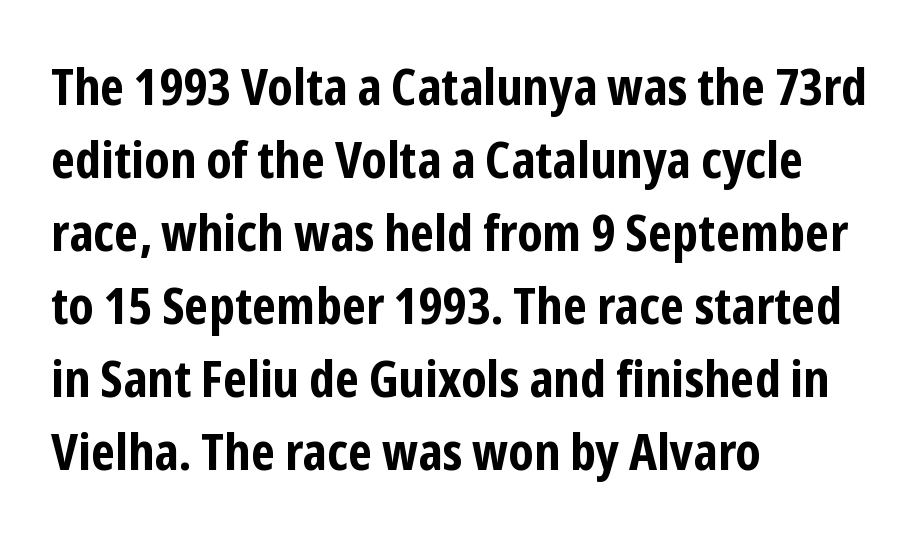
Weight check: bold — yes, fully. Horizontal alignment here is leftward, the default for most running prose. The tracking reads as untouched default to a designer's eye. Just letters on the line, the space beneath them empty. Line spacing here is normal.
